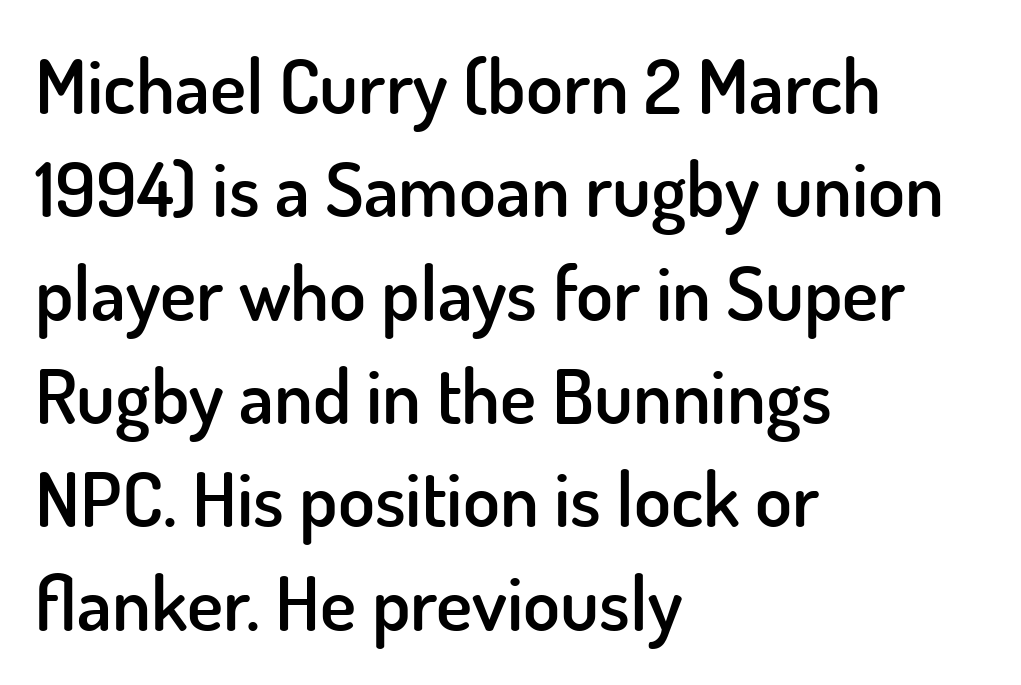
Font category for this specimen: sans-serif. Horizontal bands of white between lines are of average thickness. Layout note: lines flush left. Type without underlining.
